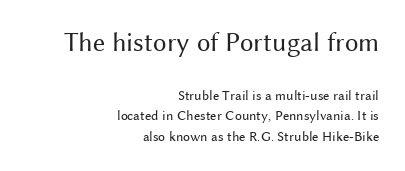
Q: Is the text bold? A: No.
Q: Is the text italic (slanted)? A: No, it is upright.
Q: Is the text underlined? A: No.
Q: How is the paragraph aligned? A: Right-aligned.
Q: Is the spacing between letters normal or unusually wide? A: Normal.
Q: Is the spacing between lines tight, normal or loose? A: Normal.
Q: Which block of text is set in a larger size, the first (top) or the second (bottom)? A: The first (top) one.
